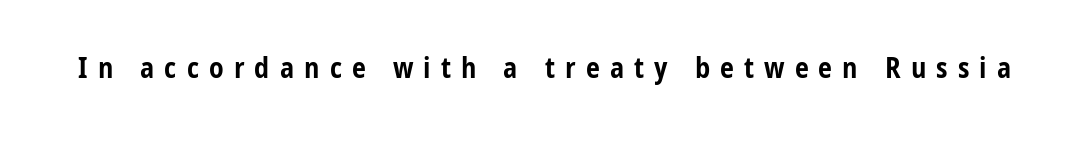
The type sits square on the baseline with zero lean. The rendering uses natural spacing where letterforms have individual widths. No feet cap the strokes, marking this as sans-serif type. These lines have a slow, spaced-out rhythm from letter to letter.
